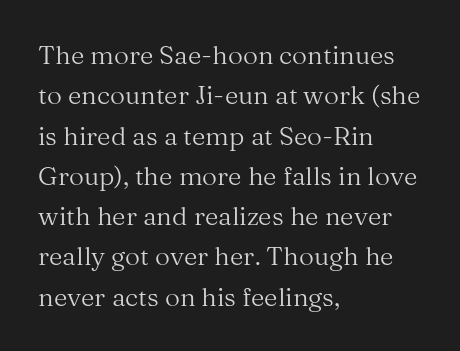
Q: Is the text bold? A: No.
Q: Is the text italic (slanted)? A: No, it is upright.
Q: Is the text underlined? A: No.
Q: How is the paragraph aligned? A: Left-aligned.
Q: Is the spacing between letters normal or unusually wide? A: Normal.
Q: Is the spacing between lines tight, normal or loose? A: Normal.
